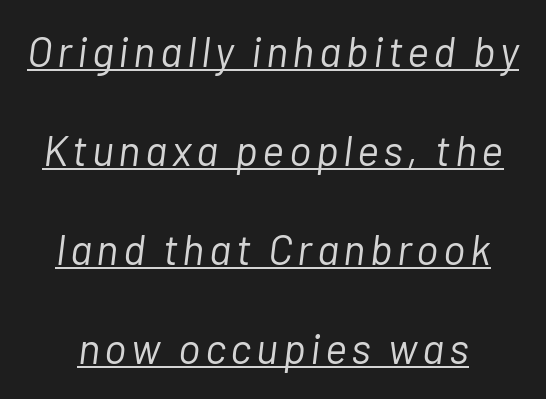
The image shows 42 px light type, italic (leaning right); set loose line spacing (2.36x), underlined; low stroke contrast and a medium x-height.
